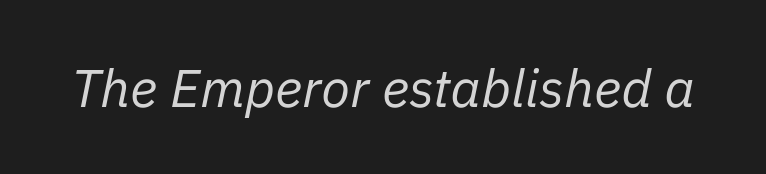
The strokes carry an ordinary text weight at most. The words here are not underlined. The letters advance in unequal steps, a hallmark of proportional type. Glyph-to-glyph distance matches everyday printed text. The text carries the slant typical of an italic or oblique font.
